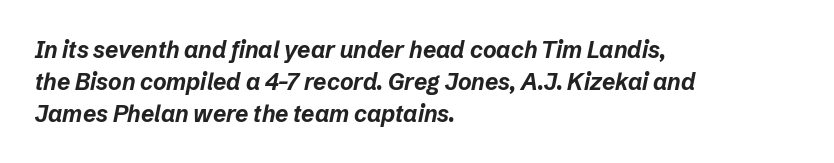
Q: Is the text bold? A: Yes.
Q: Is the text italic (slanted)? A: Yes, it leans right by about 12 degrees.
Q: Is the text underlined? A: No.
Q: How is the paragraph aligned? A: Left-aligned.
Q: Is the spacing between letters normal or unusually wide? A: Normal.
Q: Is the spacing between lines tight, normal or loose? A: Normal.
